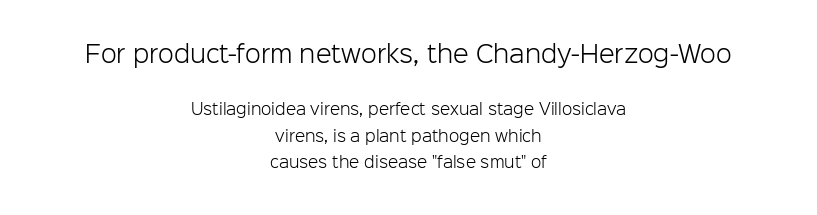
Q: Is the text bold? A: No.
Q: Is the text italic (slanted)? A: No, it is upright.
Q: Is the text underlined? A: No.
Q: How is the paragraph aligned? A: Centered.
Q: Is the spacing between letters normal or unusually wide? A: Normal.
Q: Which block of text is set in a larger size, the first (top) or the second (bottom)? A: The first (top) one.
